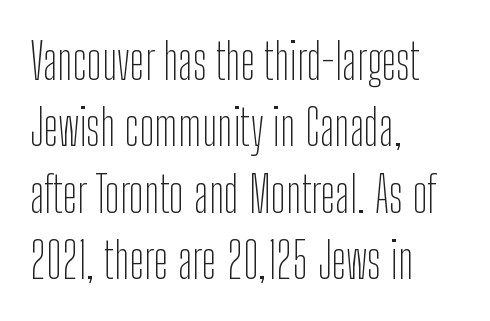
{"serif": "no", "italic": "no", "bold": "no", "weight": "thin", "width": "condensed", "stroke_contrast": "low", "x_height": "medium", "monospaced": "no", "underline": "no", "align": "left", "line_spacing": "normal", "line_spacing_ratio": 1.33, "letter_spacing": "normal", "letter_spacing_em": 0.0, "glyph_px": 50}
